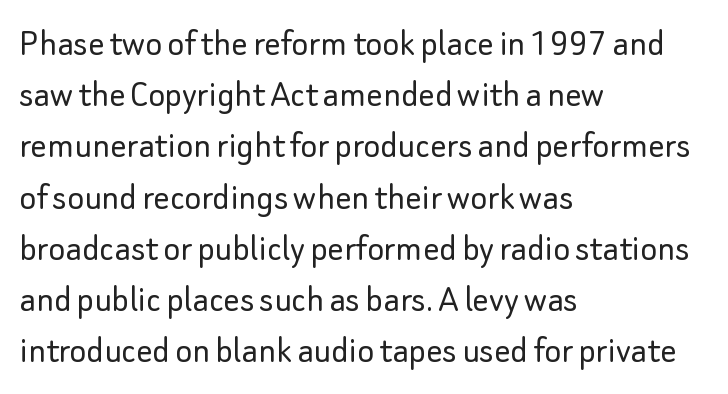
{"serif": "no", "italic": "no", "bold": "no", "weight": "light", "width": "normal", "stroke_contrast": "low", "x_height": "small", "monospaced": "no", "underline": "no", "align": "left", "line_spacing": "normal", "line_spacing_ratio": 1.28, "letter_spacing": "normal", "letter_spacing_em": 0.0, "glyph_px": 40}
